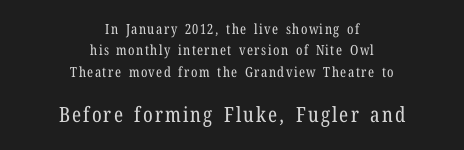
{"italic": "no", "bold": "no", "underline": "no", "align": "center", "line_spacing": "normal", "line_spacing_ratio": 1.53, "larger_block": "second", "size_ratio": 1.5, "glyph_px": 21}
